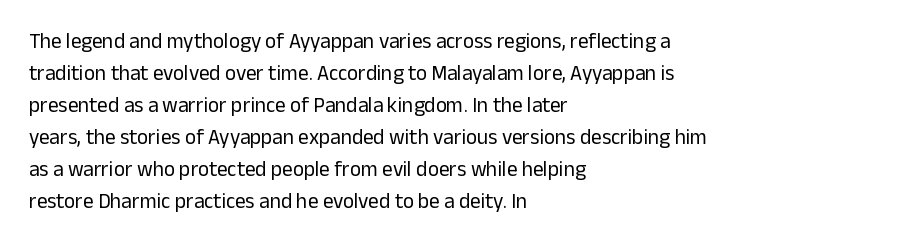
{"italic": "no", "bold": "no", "underline": "no", "align": "left", "line_spacing": "normal", "line_spacing_ratio": 1.52, "letter_spacing": "normal", "letter_spacing_em": 0.0, "glyph_px": 21}
